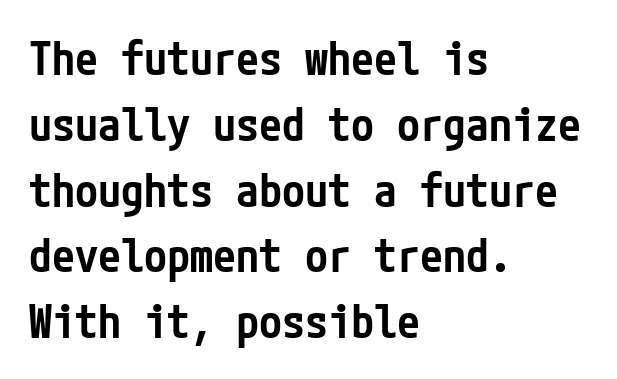
{"serif": "no", "italic": "no", "bold": "semi", "weight": "semibold", "width": "condensed", "stroke_contrast": "low", "x_height": "medium", "underline": "no", "align": "left", "line_spacing": "normal", "line_spacing_ratio": 1.43, "letter_spacing": "normal", "letter_spacing_em": 0.0, "glyph_px": 46}
